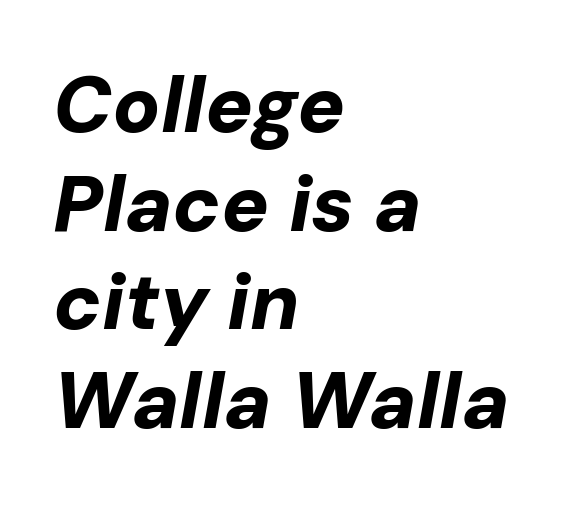
Tall strokes in this sample are angled rather than plumb. Decoration check: the copy has no underline. A typesetter would call this proportional, since set widths differ per character. This sample is left-justified, so line endings fall wherever the words run out. These words are printed bold, with thick strokes throughout. The letterforms sit shoulder to shoulder at normal distance.
